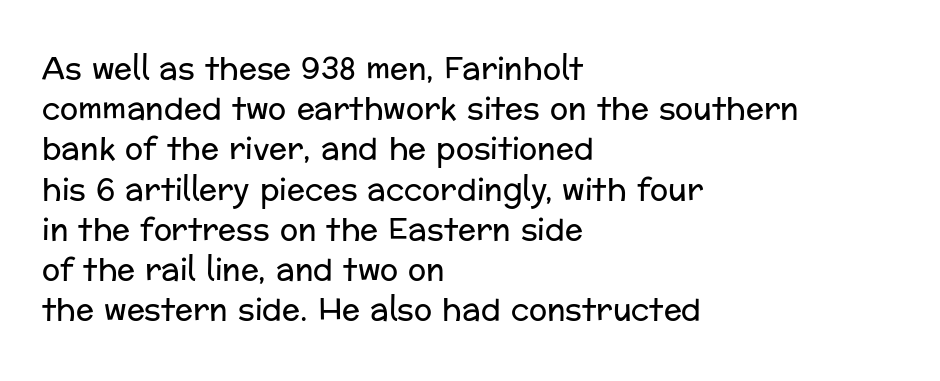
Is the block centered? No — it sits flush against the left margin. Beneath every word, the page is bare. Grotesque or geometric, the face here clearly has no serifs. Look at the tracking — it's just the regular setting, nothing added. Line spacing here is normal. Here the designer chose a conventional face with non-uniform glyph widths.
